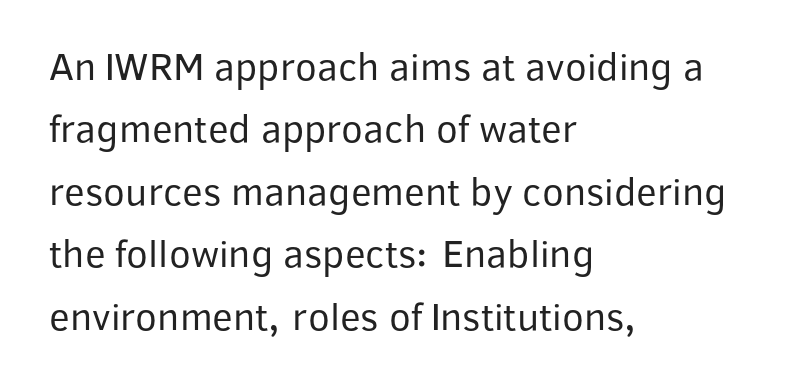
The image shows 40 px regular-weight sans-serif type, upright; set left-aligned, normal line spacing (1.56x), normal letter spacing, not underlined; low stroke contrast and a medium x-height.
